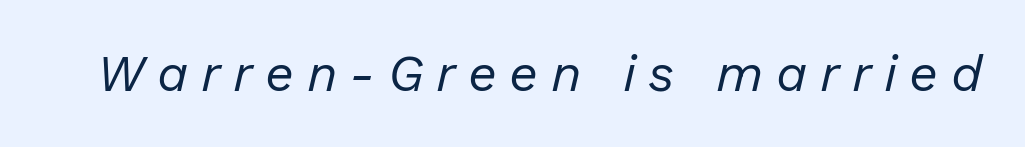
The image shows 51 px regular-weight type, italic (leaning right); set unusually wide letter spacing (+0.24 em), not underlined; low stroke contrast and a medium x-height.
